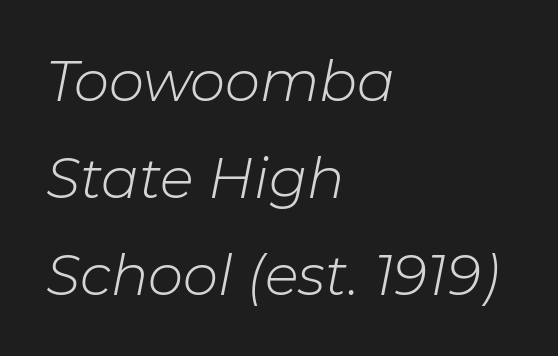
{"italic": "yes", "lean": "right", "slant_degrees": 11, "bold": "no", "weight": "light", "width": "normal", "stroke_contrast": "low", "x_height": "medium", "monospaced": "no", "underline": "no", "align": "left", "line_spacing_ratio": 1.73, "letter_spacing": "normal", "letter_spacing_em": 0.0, "glyph_px": 56}
